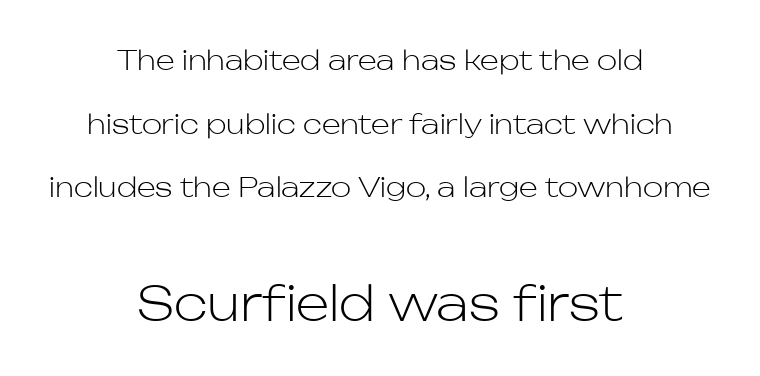
Rule under the text: the space is simply empty. No feet cap the strokes, marking this as sans-serif type. A great deal of white space separates one row of letters from the next. Do the characters align in a grid? No, the font is proportional.
